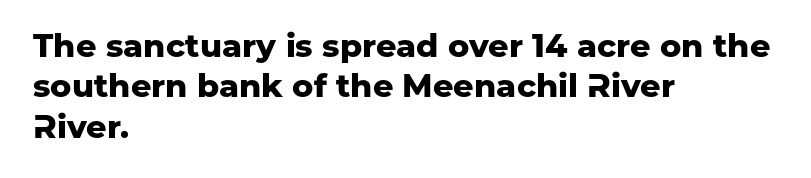
The rendering uses a moderate line-height, typical for paragraphs. What weight is shown? A full bold with thick strokes. The letters sit at their default tracking, neither squeezed nor spread. Font category for this specimen: sans-serif.
